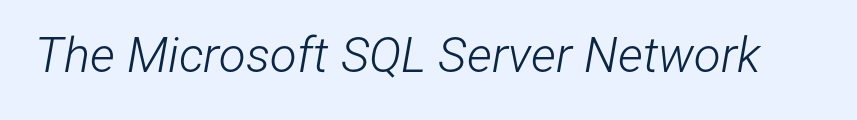
The image shows 49 px light, condensed type, italic (leaning right); set normal letter spacing, not underlined; low stroke contrast and a medium x-height.
